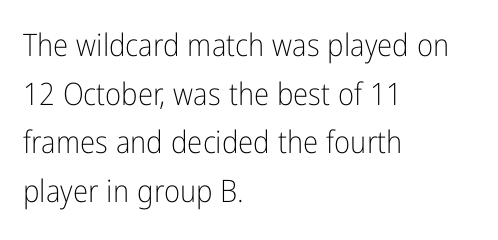
{"serif": "no", "italic": "no", "bold": "no", "weight": "light", "width": "condensed", "stroke_contrast": "low", "x_height": "medium", "monospaced": "no", "underline": "no", "align": "left", "line_spacing": "normal", "line_spacing_ratio": 1.57, "letter_spacing": "normal", "letter_spacing_em": 0.0, "glyph_px": 31}
